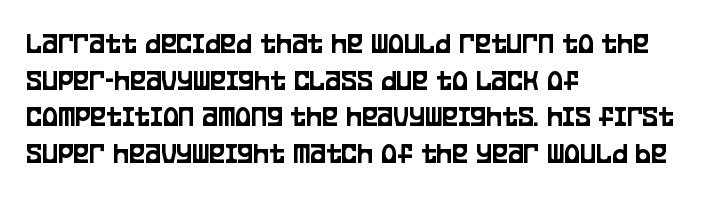
{"serif": "no", "italic": "no", "width": "condensed", "stroke_contrast": "low", "x_height": "large", "monospaced": "no", "underline": "no", "align": "left", "line_spacing_ratio": 1.22, "letter_spacing": "normal", "letter_spacing_em": 0.0, "glyph_px": 30}
